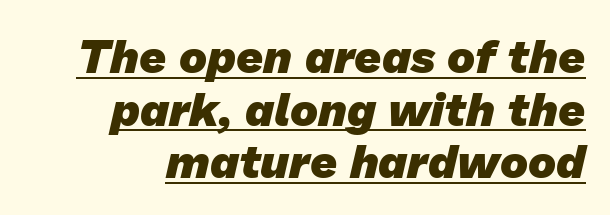
Does a line run under the words? Yes, clearly. Inter-character spacing is left at the font's built-in metrics. A typesetter would call this proportional, since set widths differ per character. Horizontal alignment here is rightward, an uncommon choice for prose.
